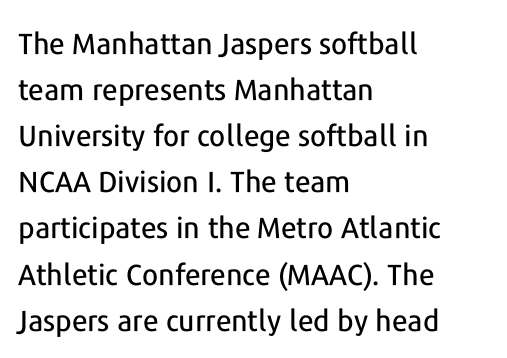
Q: Is the text italic (slanted)? A: No, it is upright.
Q: Is the typeface a serif or a sans-serif typeface? A: Sans-serif.
Q: Is the text underlined? A: No.
Q: How is the paragraph aligned? A: Left-aligned.
Q: Is the spacing between letters normal or unusually wide? A: Normal.
Q: Is the spacing between lines tight, normal or loose? A: Normal.
Q: Width (condensed, normal, or wide)? A: Normal.
Q: Stroke contrast? A: Low.
Q: x-height? A: Medium.
Q: Monospaced? A: No.
